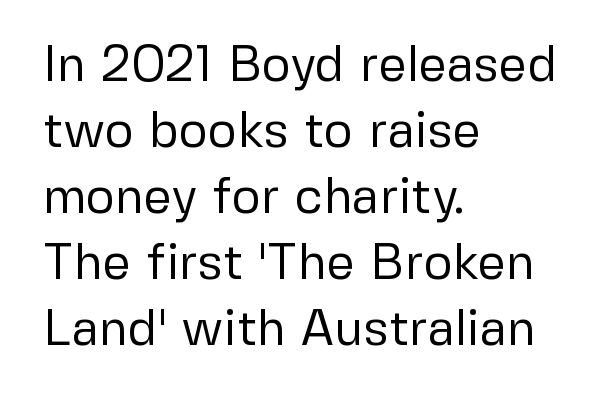
Horizontal alignment here is leftward, the default for most running prose. The strip under each line holds only bare page. Letterform terminals end flat and unadorned throughout the passage. The rendering uses natural spacing where letterforms have individual widths. What's the leading like? Ordinary, nothing unusual.
